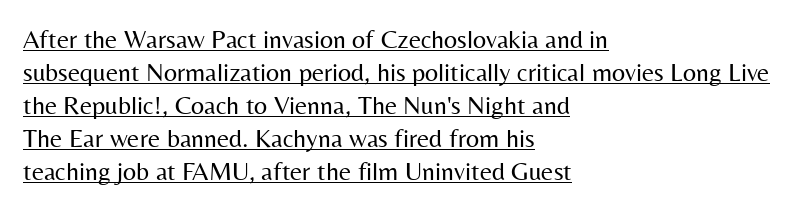
The image shows 26 px text type, upright; set left-aligned, normal line spacing (1.27x), normal letter spacing, underlined.
